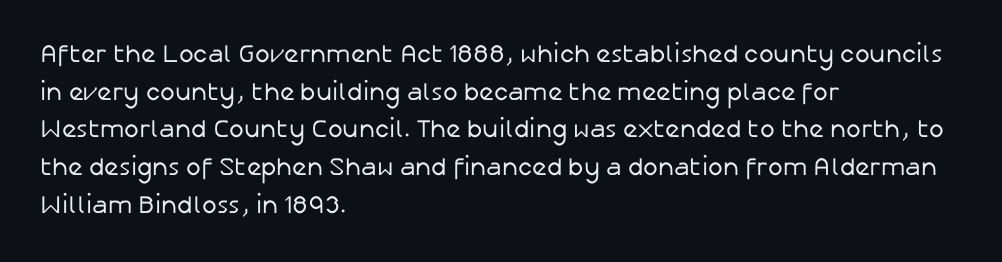
{"italic": "no", "bold": "no", "underline": "no", "align": "left", "line_spacing": "normal", "line_spacing_ratio": 1.51, "letter_spacing": "normal", "letter_spacing_em": 0.0, "glyph_px": 25}
